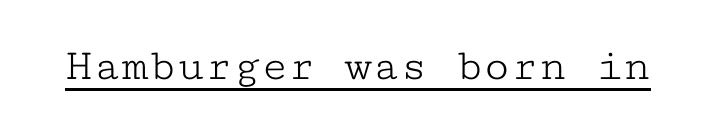
The image shows 46 px light, wide serif type, upright, monospaced; set normal letter spacing, underlined; low stroke contrast and a medium x-height.
